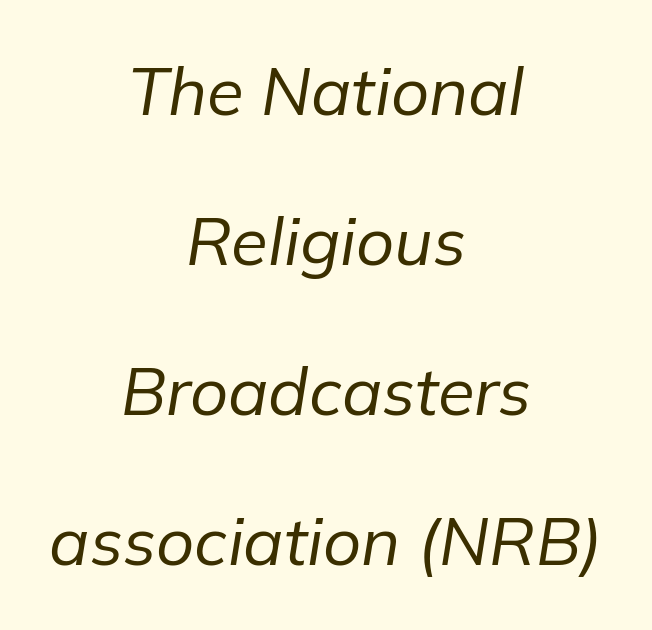
{"italic": "yes", "lean": "right", "slant_degrees": 9, "bold": "no", "weight": "regular", "width": "normal", "stroke_contrast": "low", "x_height": "medium", "monospaced": "no", "underline": "no", "align": "center", "line_spacing": "loose", "line_spacing_ratio": 2.24, "letter_spacing": "normal", "letter_spacing_em": 0.0, "glyph_px": 67}
